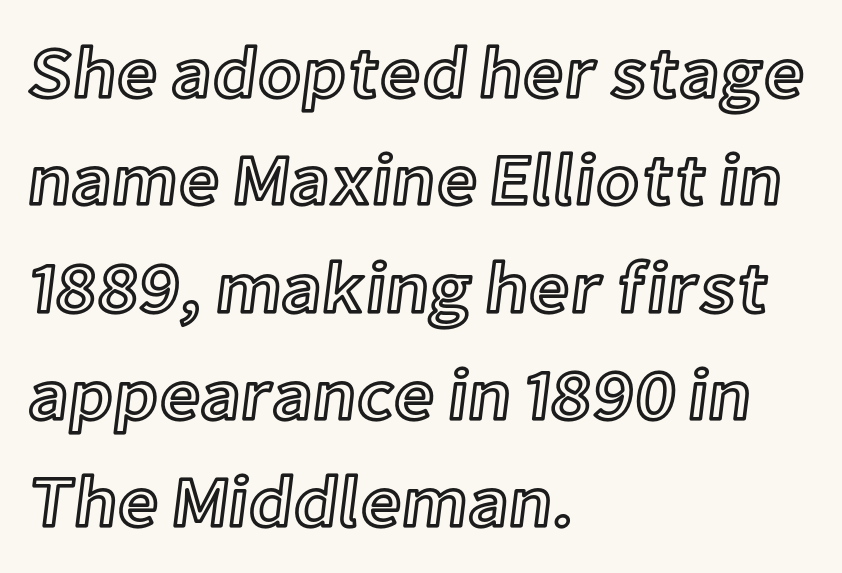
The image shows 72 px text type; set left-aligned, normal line spacing (1.49x), normal letter spacing, not underlined; a medium x-height.
